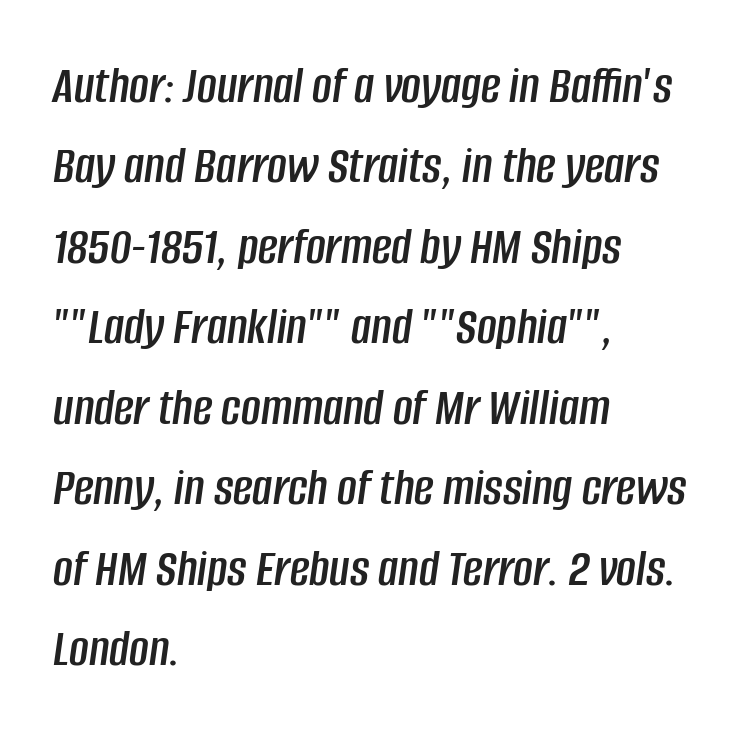
{"italic": "yes", "lean": "right", "slant_degrees": 8, "width": "condensed", "stroke_contrast": "low", "x_height": "large", "monospaced": "no", "underline": "no", "align": "left", "line_spacing": "normal", "line_spacing_ratio": 1.49, "letter_spacing": "normal", "letter_spacing_em": 0.0, "glyph_px": 54}
